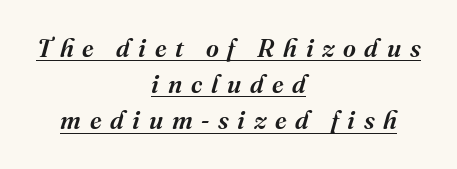
Q: Is the text italic (slanted)? A: Yes, it leans right by about 16 degrees.
Q: Is the text underlined? A: Yes.
Q: How is the paragraph aligned? A: Centered.
Q: Is the spacing between letters normal or unusually wide? A: Unusually wide.
Q: Is the spacing between lines tight, normal or loose? A: Normal.
